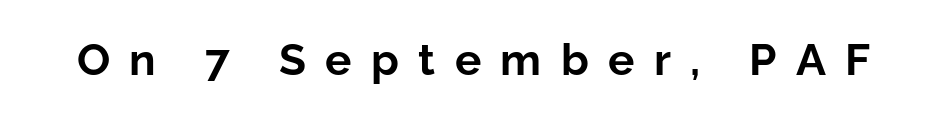
Unlike a traditional serif, this face leaves its strokes unadorned. The glyphs have the mass of a bold cut. A typesetter would call this proportional, since set widths differ per character. Quick note: underline off. In terms of letterspacing, this is a distinctly airy, spread setting.
